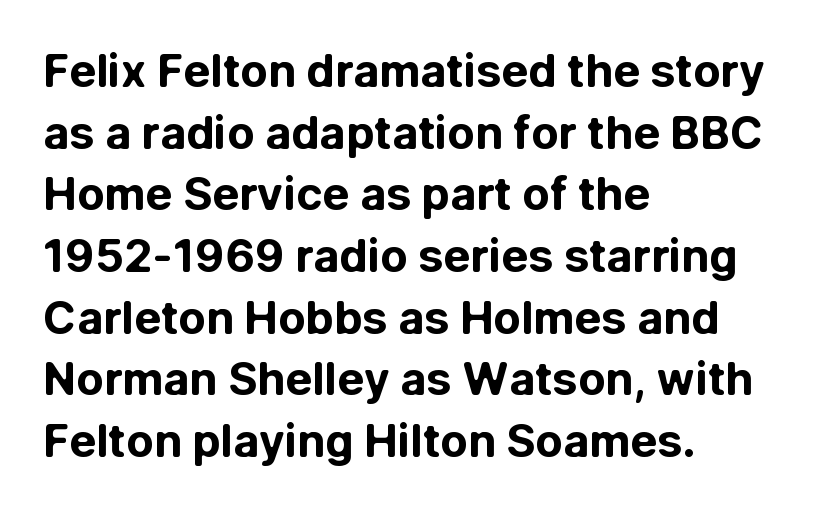
Vertical spacing — default. Students, this is bold: see how much ink each stroke carries. Quick note: not italic, upright. Horizontally, the lines are justified to the leading edge only.
